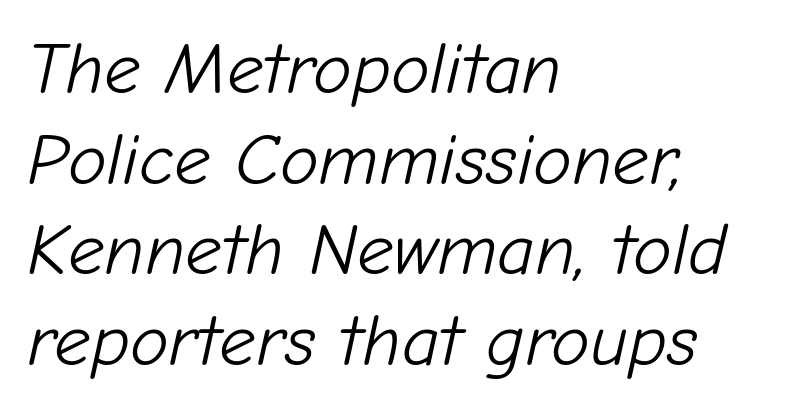
Q: Is the text bold? A: No.
Q: Is the text italic (slanted)? A: Yes, it leans right by about 12 degrees.
Q: Is the text underlined? A: No.
Q: How is the paragraph aligned? A: Left-aligned.
Q: Is the spacing between letters normal or unusually wide? A: Normal.
Q: Width (condensed, normal, or wide)? A: Normal.
Q: Stroke contrast? A: Low.
Q: x-height? A: Medium.
Q: Monospaced? A: No.
